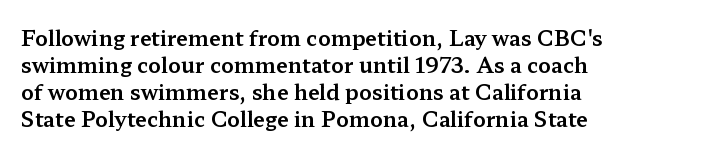
Q: Is the text italic (slanted)? A: No, it is upright.
Q: Is the text underlined? A: No.
Q: How is the paragraph aligned? A: Left-aligned.
Q: Is the spacing between letters normal or unusually wide? A: Normal.
Q: Is the spacing between lines tight, normal or loose? A: Normal.
